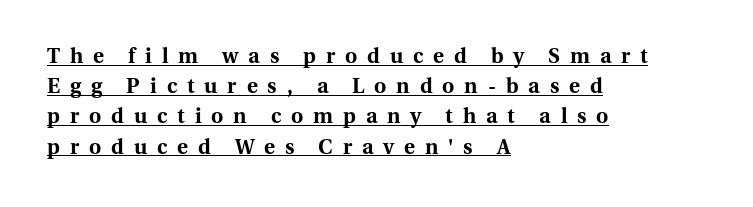
The glyphs have the mass of a bold cut. In terms of leading, this rendering sits right in the middle. Vertical strokes here are truly vertical. These lines are set flush left with a ragged right edge. The letters are spread apart with noticeably loose tracking.
